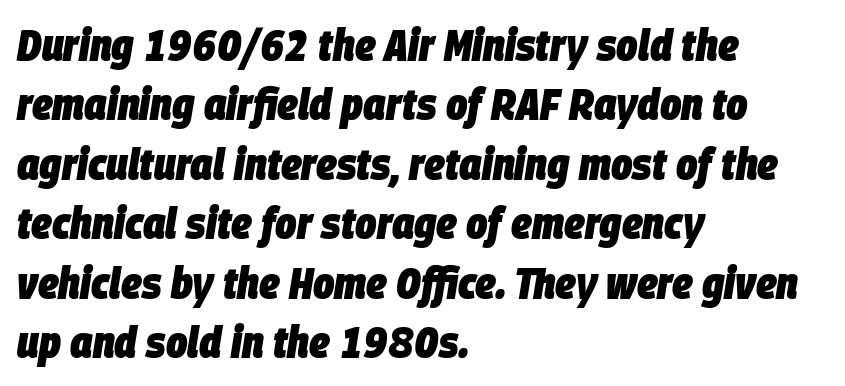
Q: Is the text bold? A: Yes.
Q: Is the text italic (slanted)? A: Yes, it leans right by about 9 degrees.
Q: Is the text underlined? A: No.
Q: How is the paragraph aligned? A: Left-aligned.
Q: Is the spacing between letters normal or unusually wide? A: Normal.
Q: Is the spacing between lines tight, normal or loose? A: Normal.
Q: Width (condensed, normal, or wide)? A: Condensed.
Q: Stroke contrast? A: Low.
Q: x-height? A: Large.
Q: Monospaced? A: No.
